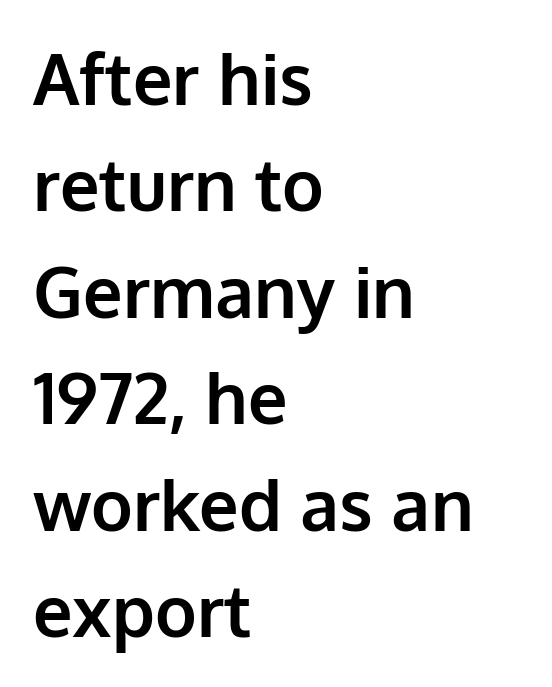
The image shows 70 px bold sans-serif type, upright; set left-aligned, normal line spacing (1.52x), normal letter spacing, not underlined; low stroke contrast and a medium x-height.
